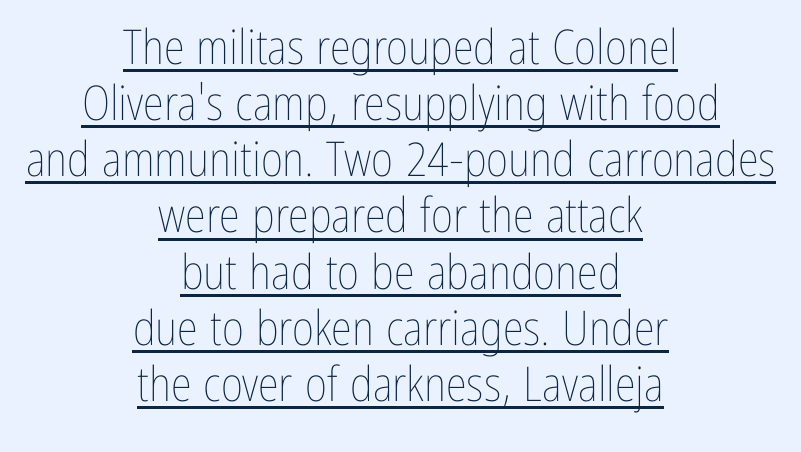
The image shows 48 px thin, condensed type, upright; set centered, line spacing 1.17x, normal letter spacing, underlined; low stroke contrast and a medium x-height.
